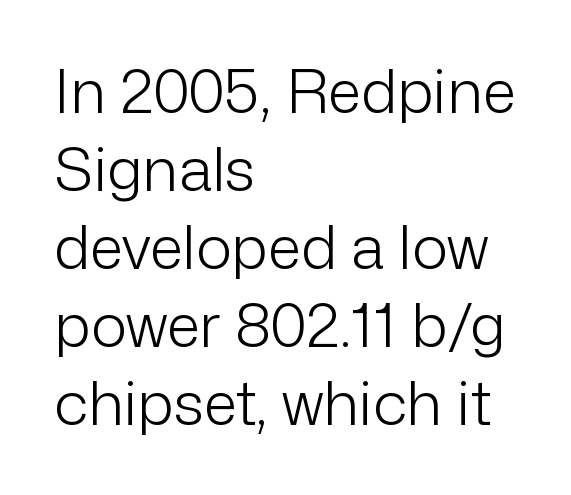
{"serif": "no", "italic": "no", "bold": "no", "weight": "light", "width": "normal", "stroke_contrast": "low", "x_height": "medium", "monospaced": "no", "underline": "no", "align": "left", "line_spacing": "normal", "line_spacing_ratio": 1.28, "letter_spacing": "normal", "letter_spacing_em": 0.0, "glyph_px": 61}
